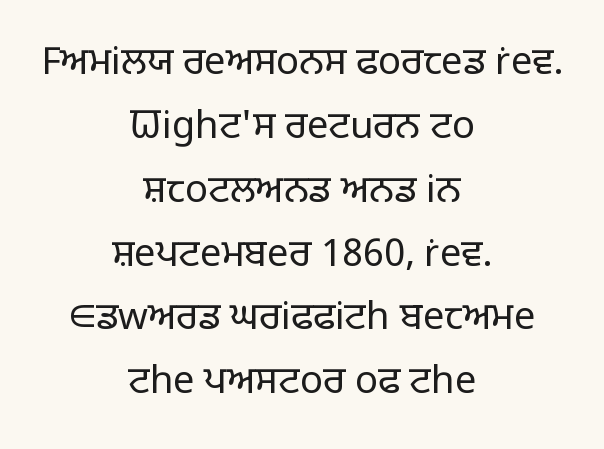
Q: Is the text bold? A: No.
Q: Is the text italic (slanted)? A: No, it is upright.
Q: Is the typeface a serif or a sans-serif typeface? A: Sans-serif.
Q: Is the text underlined? A: No.
Q: How is the paragraph aligned? A: Centered.
Q: Is the spacing between letters normal or unusually wide? A: Normal.
Q: Is the spacing between lines tight, normal or loose? A: Normal.
Q: Width (condensed, normal, or wide)? A: Normal.
Q: Stroke contrast? A: Low.
Q: x-height? A: Large.
Q: Monospaced? A: No.
